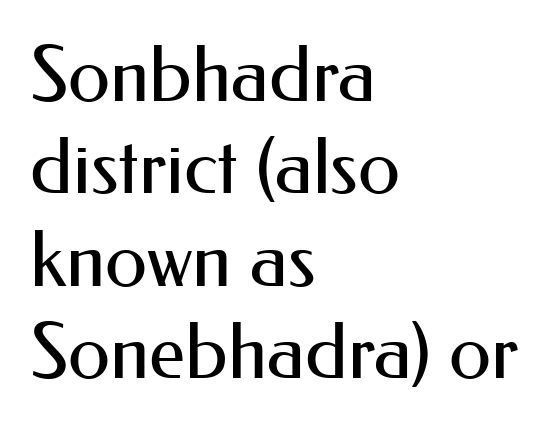
Q: Is the text bold? A: No.
Q: Is the text italic (slanted)? A: No, it is upright.
Q: Is the typeface a serif or a sans-serif typeface? A: Sans-serif.
Q: Is the text underlined? A: No.
Q: How is the paragraph aligned? A: Left-aligned.
Q: Is the spacing between letters normal or unusually wide? A: Normal.
Q: Width (condensed, normal, or wide)? A: Normal.
Q: Stroke contrast? A: Medium.
Q: x-height? A: Small.
Q: Monospaced? A: No.
